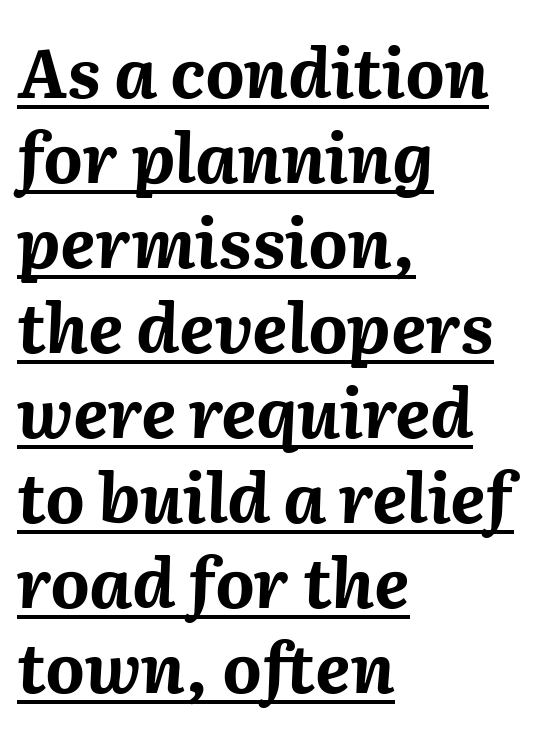
Q: Is the text bold? A: Yes.
Q: Is the text italic (slanted)? A: Yes, it leans right by about 2 degrees.
Q: Is the text underlined? A: Yes.
Q: How is the paragraph aligned? A: Left-aligned.
Q: Is the spacing between letters normal or unusually wide? A: Normal.
Q: Is the spacing between lines tight, normal or loose? A: Normal.
Q: Width (condensed, normal, or wide)? A: Normal.
Q: Stroke contrast? A: Medium.
Q: x-height? A: Medium.
Q: Monospaced? A: No.
